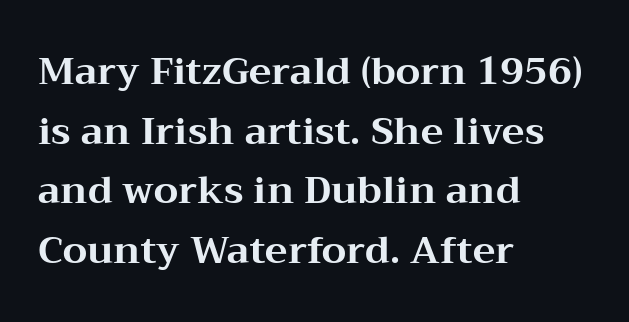
The image shows 38 px bold, wide serif type, upright; set left-aligned, normal line spacing (1.57x), normal letter spacing, not underlined; medium stroke contrast and a medium x-height.
